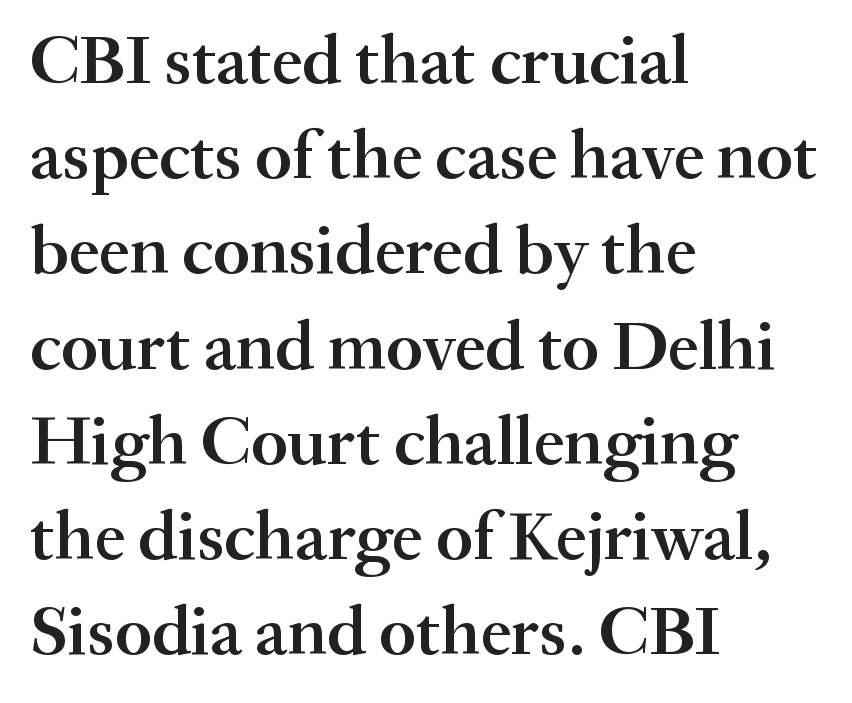
{"serif": "yes", "italic": "no", "bold": "semi", "weight": "semibold", "width": "normal", "stroke_contrast": "medium", "x_height": "small", "monospaced": "no", "underline": "no", "align": "left", "line_spacing": "normal", "line_spacing_ratio": 1.36, "letter_spacing": "normal", "letter_spacing_em": 0.0, "glyph_px": 70}
